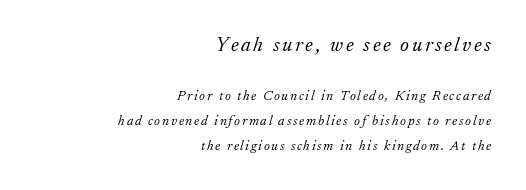
Q: Is the text bold? A: No.
Q: Is the text italic (slanted)? A: Yes, it leans right by about 17 degrees.
Q: Is the text underlined? A: No.
Q: How is the paragraph aligned? A: Right-aligned.
Q: Which block of text is set in a larger size, the first (top) or the second (bottom)? A: The first (top) one.
